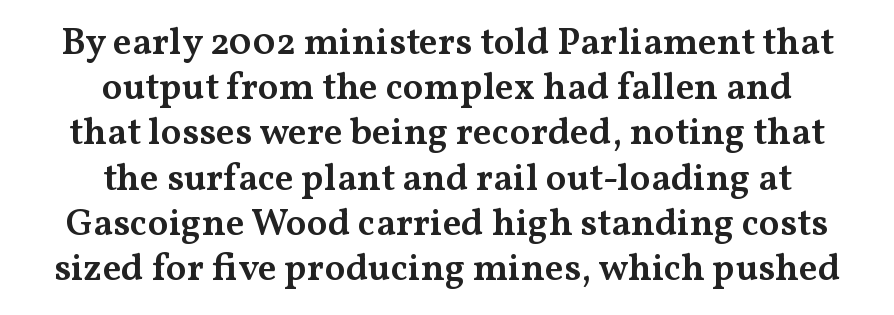
The image shows 38 px semibold, wide serif type, upright; set centered, line spacing 1.19x, normal letter spacing, not underlined; medium stroke contrast and a medium x-height.
